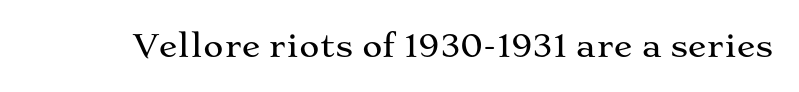
The image shows 31 px wide serif type, upright; set normal letter spacing, not underlined; medium stroke contrast and a medium x-height.
